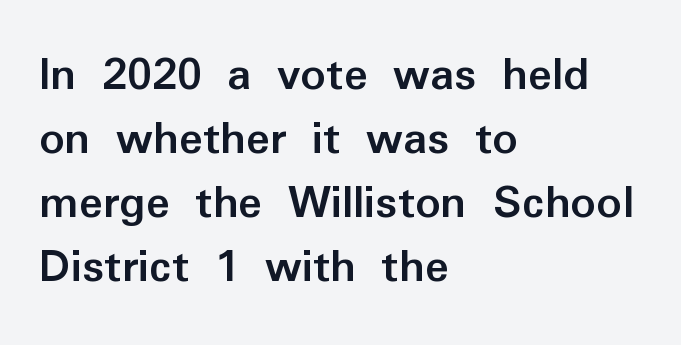
{"serif": "no", "italic": "no", "bold": "yes", "weight": "semibold", "width": "normal", "stroke_contrast": "low", "x_height": "medium", "monospaced": "no", "underline": "no", "align": "left", "line_spacing": "normal", "line_spacing_ratio": 1.28, "letter_spacing": "normal", "letter_spacing_em": 0.0, "glyph_px": 50}
